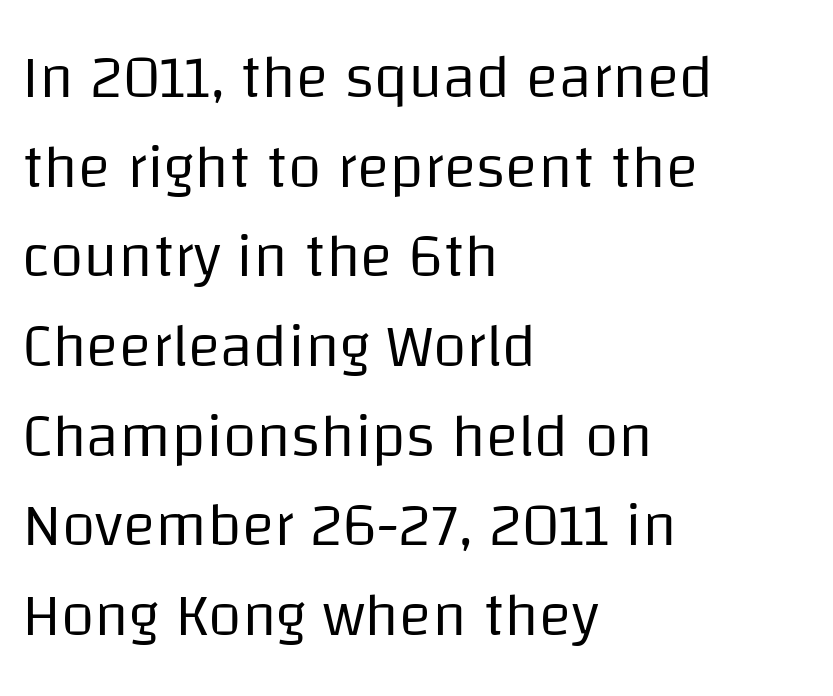
The image shows 61 px regular-weight sans-serif type, upright; set left-aligned, normal line spacing (1.47x), normal letter spacing, not underlined; low stroke contrast and a large x-height.
